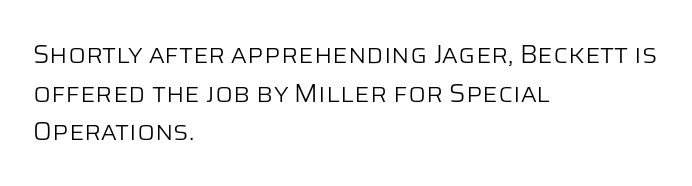
Q: Is the text bold? A: No.
Q: Is the text italic (slanted)? A: No, it is upright.
Q: Is the text underlined? A: No.
Q: How is the paragraph aligned? A: Left-aligned.
Q: Is the spacing between letters normal or unusually wide? A: Normal.
Q: Is the spacing between lines tight, normal or loose? A: Normal.
